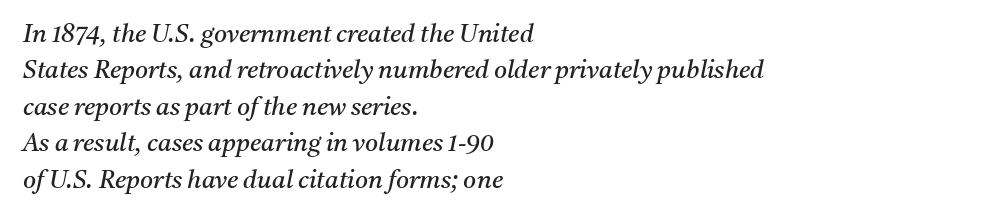
The image shows 25 px text type, italic (leaning right); set left-aligned, normal line spacing (1.46x), normal letter spacing, not underlined.
